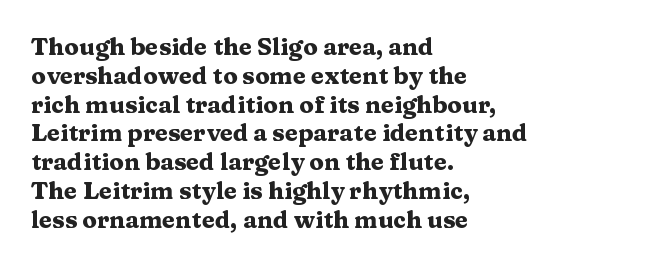
The image shows 24 px bold type, upright; set left-aligned, line spacing 1.2x, normal letter spacing, not underlined.
